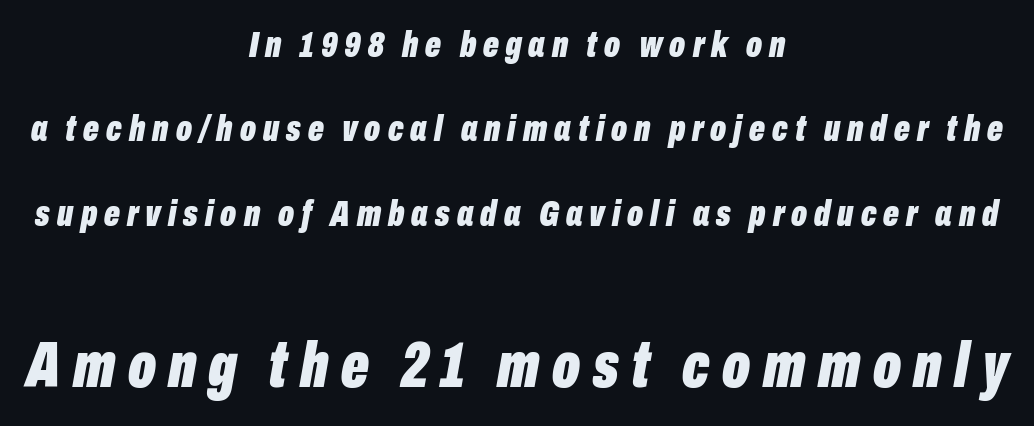
The image shows 65 px bold, condensed type, italic (leaning right); set centered, loose line spacing (2.28x), not underlined; the second (bottom) block is 1.76x larger; low stroke contrast and a medium x-height.
